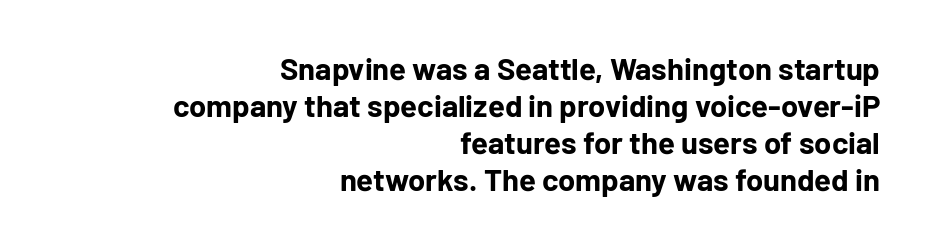
The specimen reads as upright at a glance. You could not count columns in this text — the font is proportionally spaced. Quick note: underline off. Look at the bottom of the vertical strokes: they stop flat, with no serifs.
